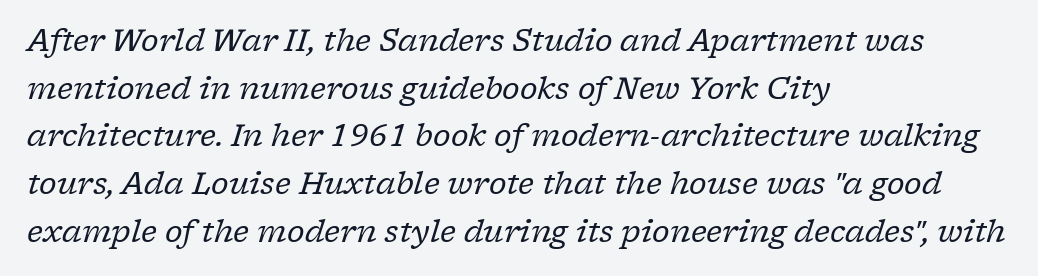
Q: Is the text bold? A: No.
Q: Is the text italic (slanted)? A: Yes, it leans right by about 17 degrees.
Q: Is the typeface a serif or a sans-serif typeface? A: Serif.
Q: Is the text underlined? A: No.
Q: How is the paragraph aligned? A: Left-aligned.
Q: Is the spacing between letters normal or unusually wide? A: Normal.
Q: Is the spacing between lines tight, normal or loose? A: Normal.
Q: Width (condensed, normal, or wide)? A: Normal.
Q: Stroke contrast? A: Low.
Q: x-height? A: Medium.
Q: Monospaced? A: No.
